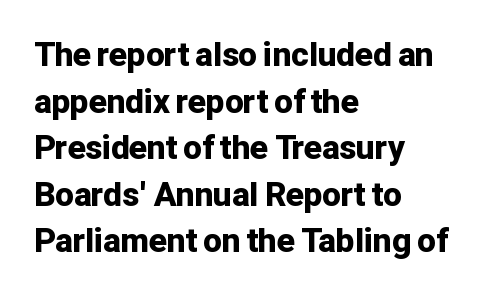
The image shows 33 px bold sans-serif type, upright; set left-aligned, normal line spacing (1.41x), normal letter spacing, not underlined; low stroke contrast and a medium x-height.
